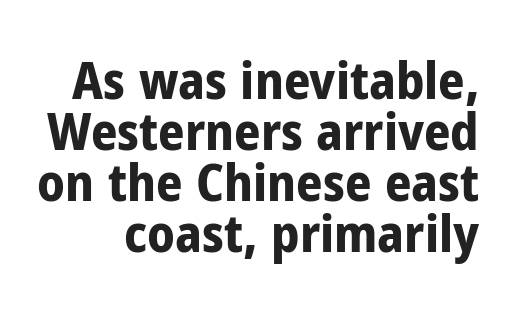
Here the designer chose a conventional face with non-uniform glyph widths. Upright lettering throughout. Each letter's strokes conclude bluntly, with no projecting serifs. Tightly led — the rows are bunched.
